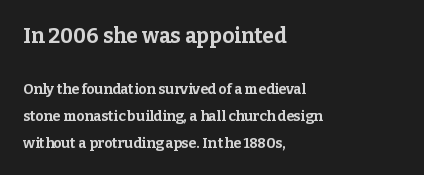
{"italic": "no", "bold": "yes", "underline": "no", "align": "left", "line_spacing": "loose", "line_spacing_ratio": 1.92, "letter_spacing": "normal", "letter_spacing_em": 0.0, "larger_block": "first", "size_ratio": 1.5, "glyph_px": 21}
